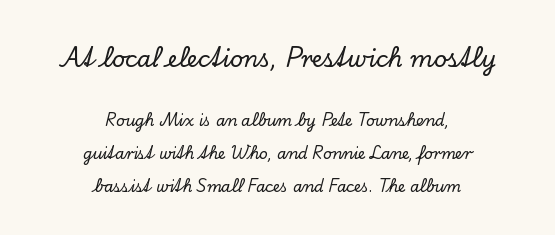
The image shows 23 px text type; set centered, loose line spacing (2.2x), normal letter spacing, not underlined; the first (top) block is 1.53x larger.
